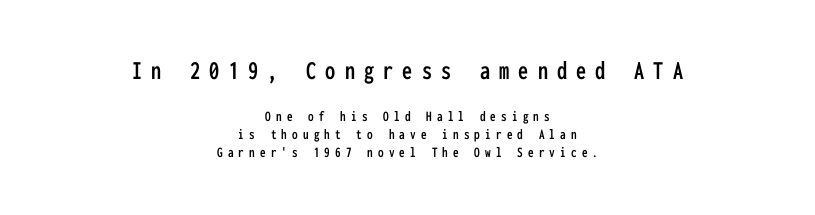
Q: Is the text italic (slanted)? A: No, it is upright.
Q: Is the text underlined? A: No.
Q: How is the paragraph aligned? A: Centered.
Q: Is the spacing between letters normal or unusually wide? A: Unusually wide.
Q: Which block of text is set in a larger size, the first (top) or the second (bottom)? A: The first (top) one.
